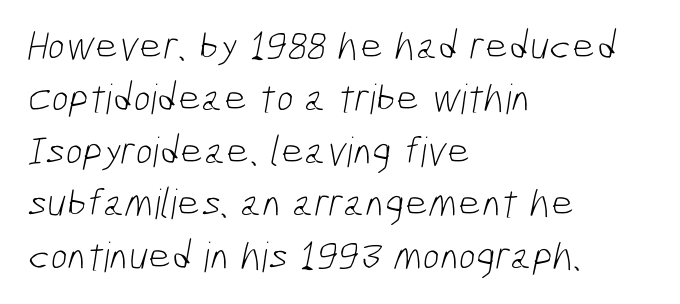
In CSS terms this would be text-align: left. This is sans-serif lettering, the kind often seen on screens and signage. Note the varied advance widths — an 'i' is clearly narrower than an 'm'. Letters have the restrained weight of plain body copy at most.
